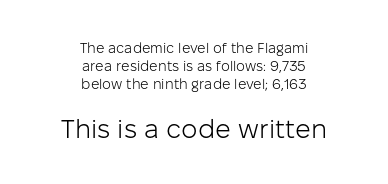
{"italic": "no", "bold": "no", "underline": "no", "align": "center", "line_spacing": "normal", "line_spacing_ratio": 1.27, "letter_spacing": "normal", "letter_spacing_em": 0.0, "larger_block": "second", "size_ratio": 1.86, "glyph_px": 26}
